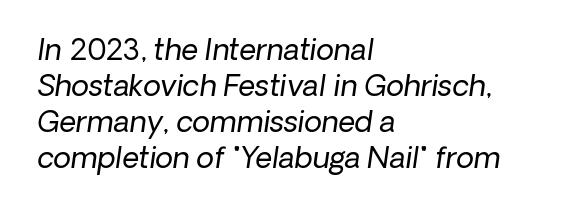
Character widths vary here, with narrow letters taking less room than wide ones. Alignment: flush left. Grotesque or geometric, the face here clearly has no serifs. Words appear dense and cohesive because spacing is normal. Vertical stems look standard width or narrower in stroke.
